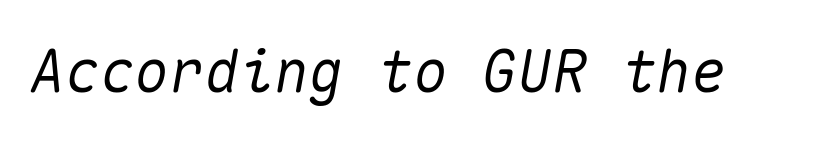
{"italic": "yes", "lean": "right", "slant_degrees": 10, "width": "normal", "stroke_contrast": "medium", "x_height": "medium", "monospaced": "yes", "underline": "no", "letter_spacing": "normal", "letter_spacing_em": 0.0, "glyph_px": 58}
